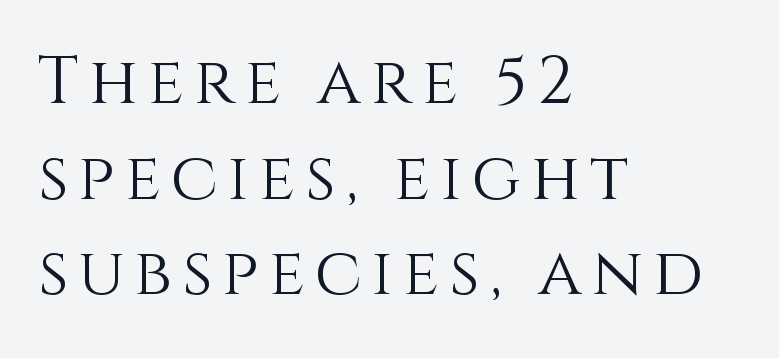
The image shows 66 px light type, upright; set left-aligned, normal line spacing (1.45x), not underlined; a large x-height.
